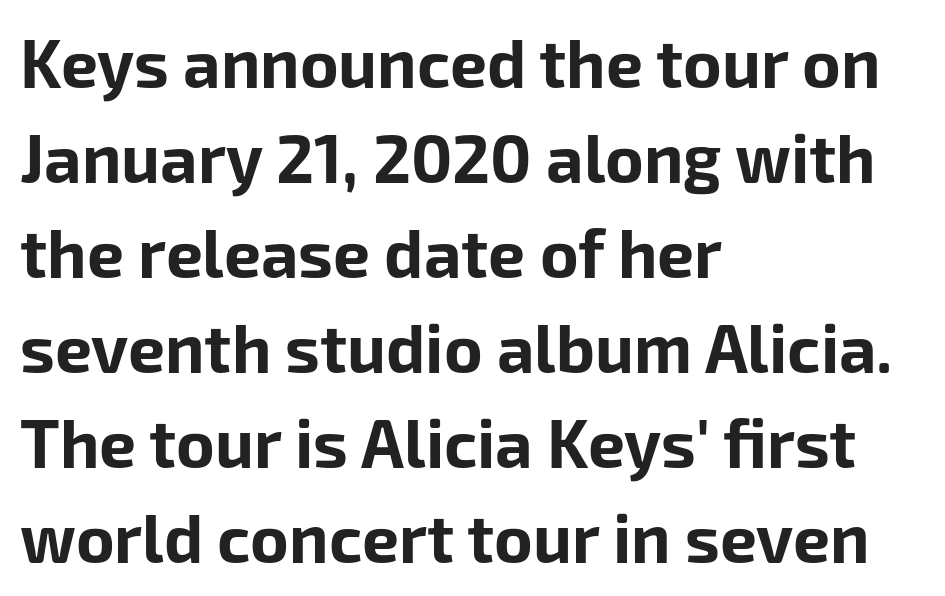
{"serif": "no", "italic": "no", "bold": "yes", "weight": "bold", "width": "normal", "stroke_contrast": "low", "x_height": "medium", "monospaced": "no", "underline": "no", "align": "left", "line_spacing": "normal", "line_spacing_ratio": 1.44, "letter_spacing": "normal", "letter_spacing_em": 0.0, "glyph_px": 66}
